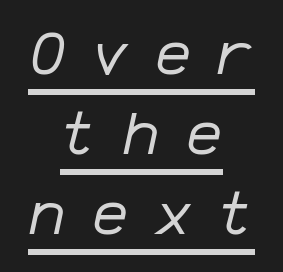
The image shows 61 px regular-weight type, italic (leaning right), monospaced; set centered, normal line spacing (1.31x), unusually wide letter spacing (+0.43 em), underlined; low stroke contrast and a medium x-height.
